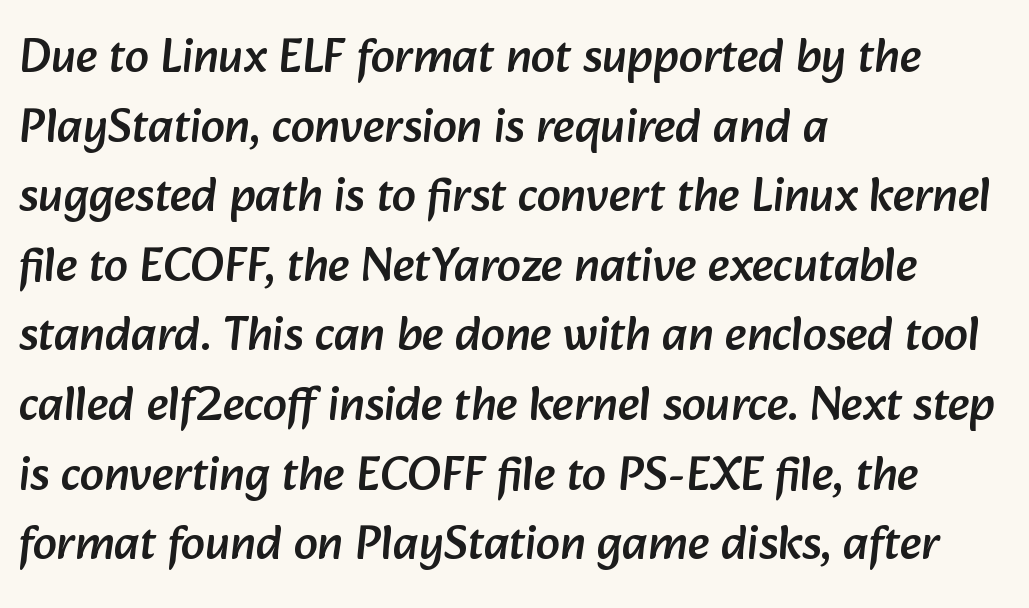
The image shows 48 px sans-serif type; set left-aligned, normal line spacing (1.45x), normal letter spacing, not underlined; low stroke contrast and a medium x-height.
